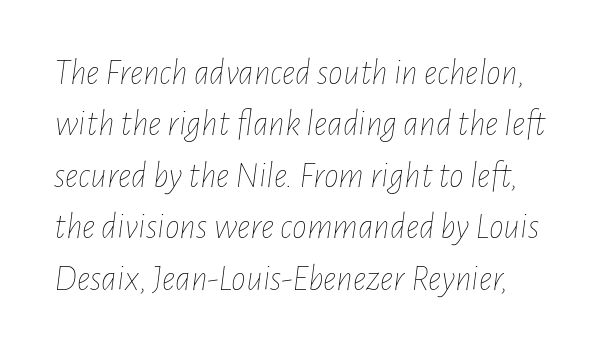
Q: Is the text bold? A: No.
Q: Is the text italic (slanted)? A: Yes, it leans right by about 7 degrees.
Q: Is the text underlined? A: No.
Q: Is the spacing between letters normal or unusually wide? A: Normal.
Q: Is the spacing between lines tight, normal or loose? A: Normal.
Q: Width (condensed, normal, or wide)? A: Condensed.
Q: Stroke contrast? A: Low.
Q: x-height? A: Medium.
Q: Monospaced? A: No.
